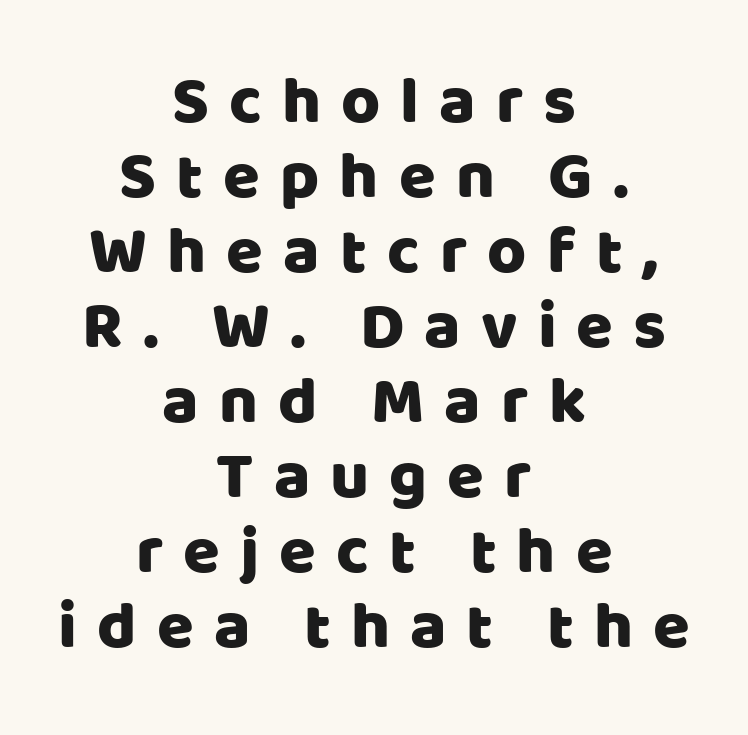
To sum up the face: it is a sans, with no serifs. You could not count columns in this text — the font is proportionally spaced. Inter-character spacing is expanded well beyond the font's built-in metrics. In terms of posture, this sample is upright.
